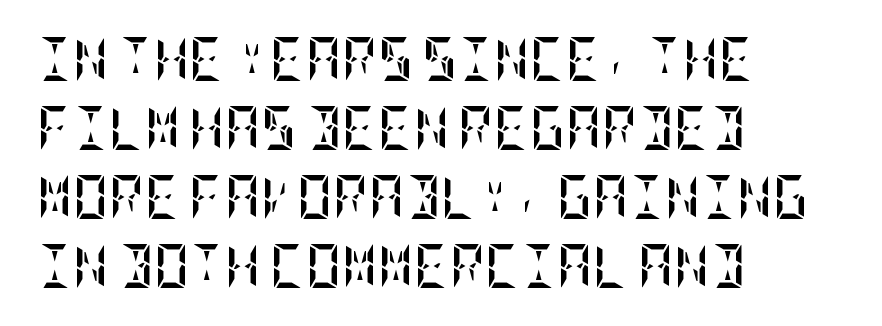
{"italic": "no", "bold": "yes", "weight": "semibold", "width": "condensed", "stroke_contrast": "low", "x_height": "large", "underline": "no", "align": "left", "line_spacing": "normal", "line_spacing_ratio": 1.57, "letter_spacing": "normal", "letter_spacing_em": 0.0, "glyph_px": 44}
